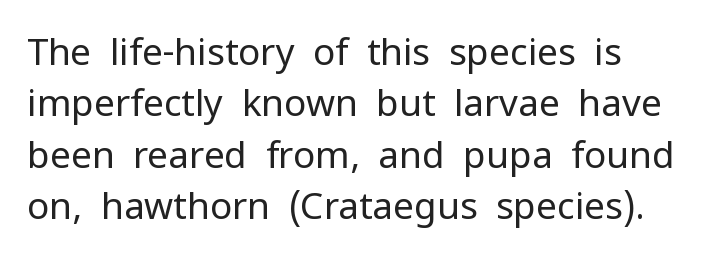
Q: Is the text bold? A: No.
Q: Is the text italic (slanted)? A: No, it is upright.
Q: Is the typeface a serif or a sans-serif typeface? A: Sans-serif.
Q: Is the text underlined? A: No.
Q: How is the paragraph aligned? A: Left-aligned.
Q: Is the spacing between letters normal or unusually wide? A: Normal.
Q: Is the spacing between lines tight, normal or loose? A: Normal.
Q: Width (condensed, normal, or wide)? A: Normal.
Q: Stroke contrast? A: Low.
Q: x-height? A: Medium.
Q: Monospaced? A: No.
